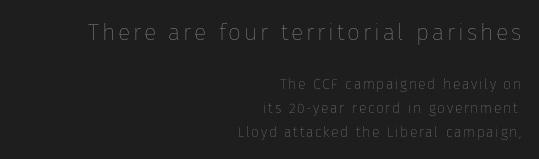
The image shows 23 px text type, upright; set right-aligned, normal line spacing (1.69x), not underlined; the first (top) block is 1.64x larger.
